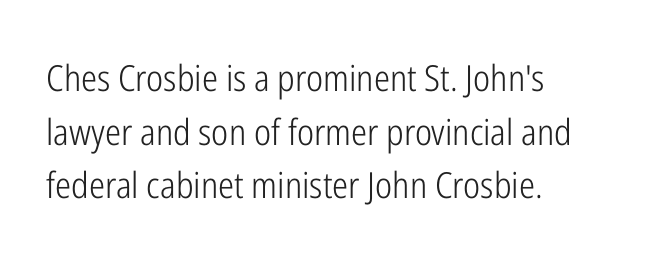
Default kerning and tracking; the words read as compact shapes. The specimen omits any rule beneath the text block's lines. Notice how the passage keeps a crisp vertical edge on the left only. Letters have the restrained weight of plain body copy at most. The letters carry no serifs — their stems end cleanly without finishing strokes.
